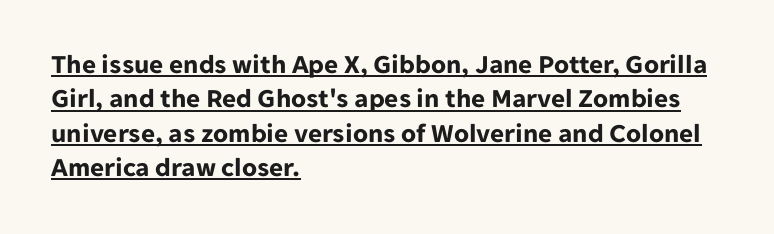
{"italic": "no", "bold": "yes", "underline": "yes", "align": "left", "line_spacing": "normal", "line_spacing_ratio": 1.27, "letter_spacing": "normal", "letter_spacing_em": 0.0, "glyph_px": 27}
